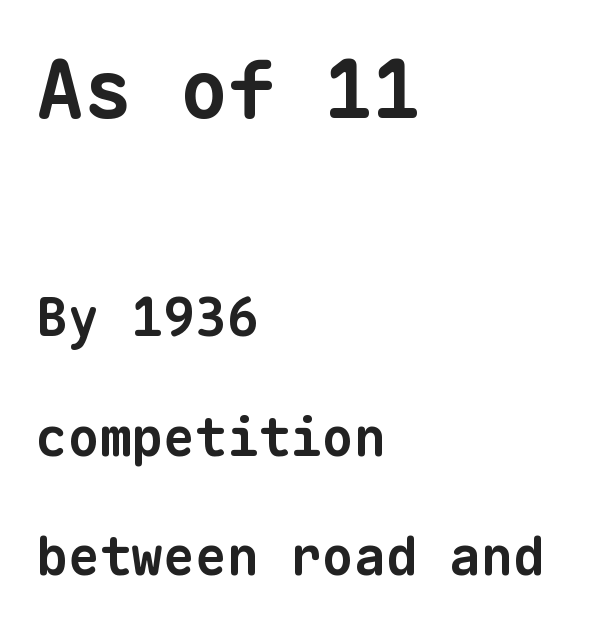
{"serif": "no", "bold": "yes", "weight": "bold", "width": "normal", "stroke_contrast": "low", "x_height": "medium", "monospaced": "yes", "underline": "no", "align": "left", "line_spacing": "loose", "line_spacing_ratio": 2.26, "letter_spacing": "normal", "letter_spacing_em": 0.0, "larger_block": "first", "size_ratio": 1.51, "glyph_px": 80}
